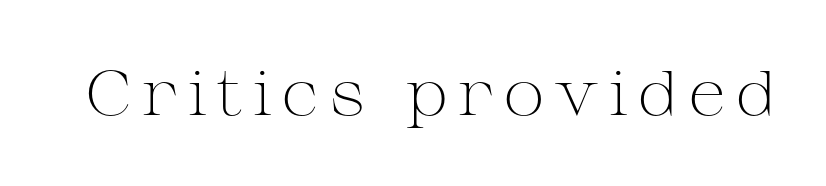
Q: Is the text bold? A: No.
Q: Is the text italic (slanted)? A: No, it is upright.
Q: Is the typeface a serif or a sans-serif typeface? A: Serif.
Q: Is the text underlined? A: No.
Q: Width (condensed, normal, or wide)? A: Wide.
Q: Stroke contrast? A: Medium.
Q: x-height? A: Medium.
Q: Monospaced? A: No.
